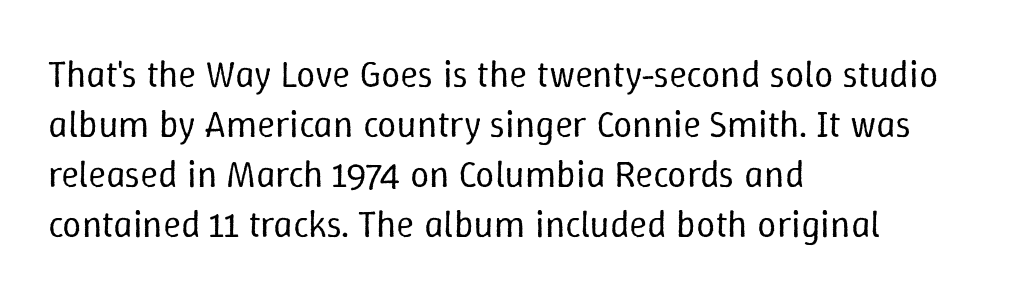
The image shows 38 px regular-weight type, upright; set left-aligned, normal line spacing (1.32x), normal letter spacing, not underlined; low stroke contrast and a medium x-height.
